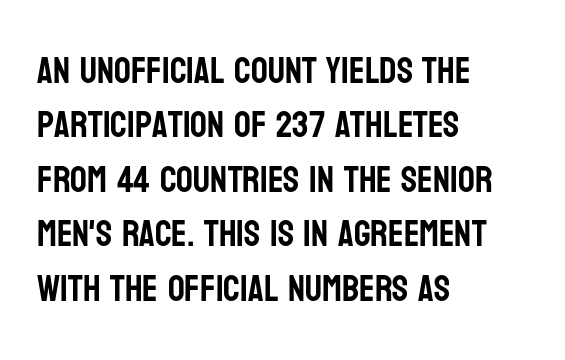
Q: Is the text italic (slanted)? A: No, it is upright.
Q: Is the typeface a serif or a sans-serif typeface? A: Sans-serif.
Q: Is the text underlined? A: No.
Q: How is the paragraph aligned? A: Left-aligned.
Q: Is the spacing between letters normal or unusually wide? A: Normal.
Q: Is the spacing between lines tight, normal or loose? A: Normal.
Q: Width (condensed, normal, or wide)? A: Condensed.
Q: Stroke contrast? A: Low.
Q: x-height? A: Large.
Q: Monospaced? A: No.
